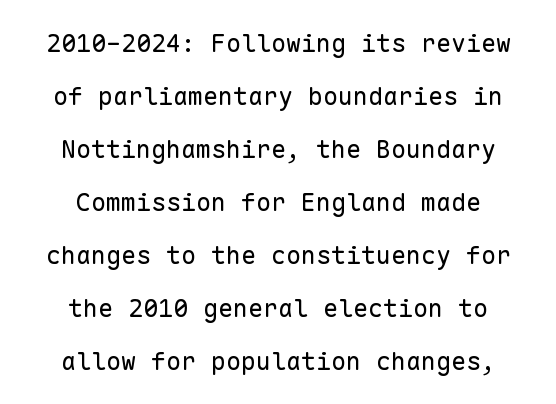
{"italic": "no", "bold": "no", "underline": "no", "align": "center", "line_spacing": "loose", "line_spacing_ratio": 2.12, "letter_spacing": "normal", "letter_spacing_em": 0.0, "glyph_px": 25}
